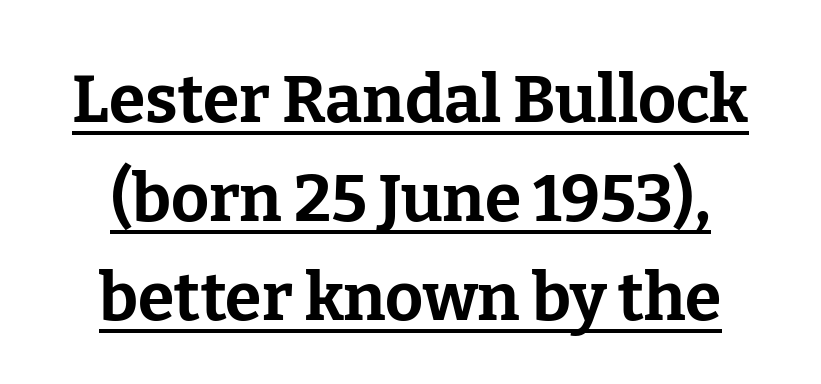
Centered paragraph, ragged on both sides. Serif or sans? Serif — the stroke terminals have little feet. Underline: present. Leading matches the norm, producing a regular column. The face used here is rendered with its standard letterfit. A typesetter would mark this as roman, not italic.
